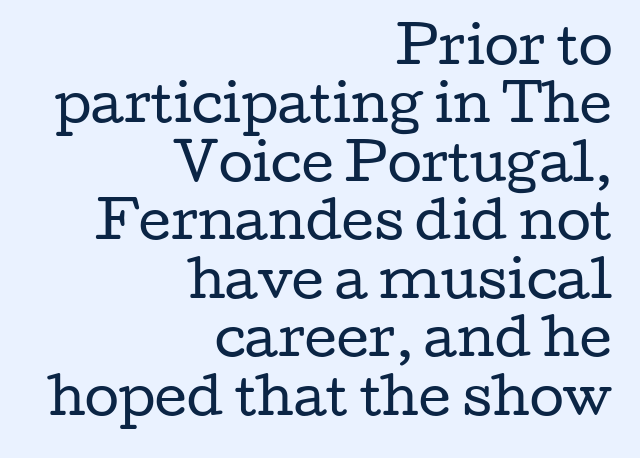
Notice how the stems are strictly vertical — no italics here. Underlining? Definitely not there. What kind of face is this? One with serifs. Characters follow at the spacing the type designer built in.
